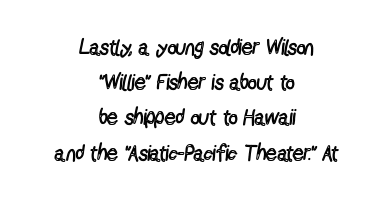
Honestly, the letter spacing is just normal — you wouldn't notice it. The foot of each line stays bare and open. This block has exactly the height ordinary leading produces.
